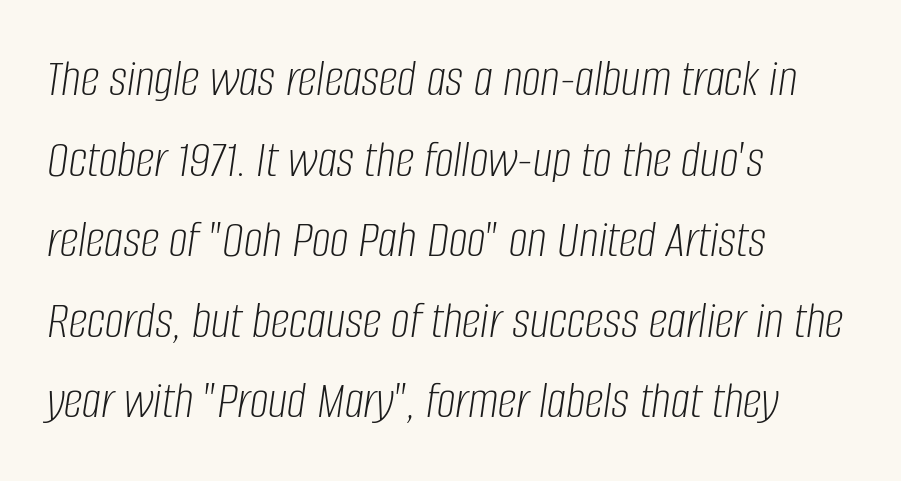
The image shows 53 px light, condensed type, italic (leaning right); set left-aligned, normal line spacing (1.52x), normal letter spacing, not underlined; low stroke contrast and a large x-height.
